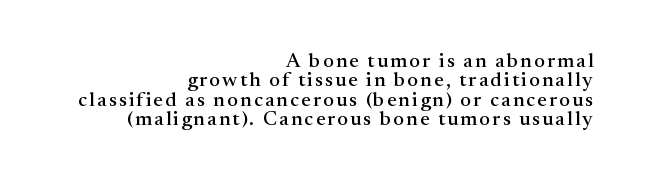
Q: Is the text italic (slanted)? A: No, it is upright.
Q: Is the text underlined? A: No.
Q: How is the paragraph aligned? A: Right-aligned.
Q: Is the spacing between lines tight, normal or loose? A: Tight.
